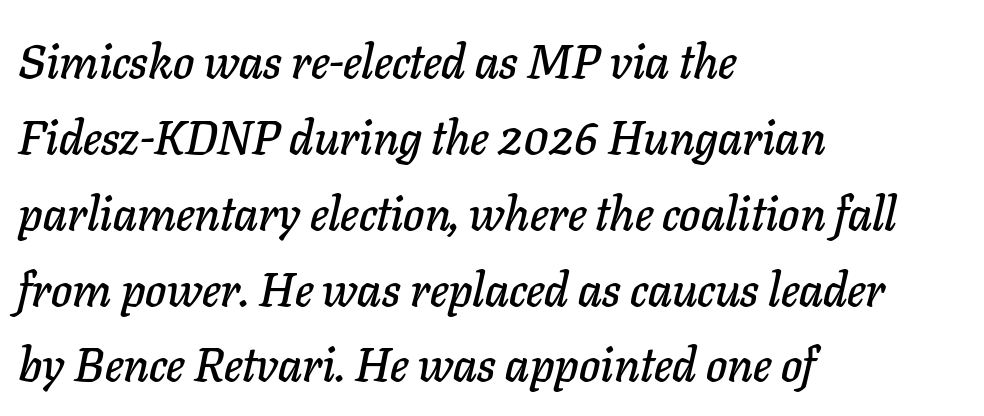
Q: Is the text italic (slanted)? A: Yes, it leans right by about 11 degrees.
Q: Is the text underlined? A: No.
Q: How is the paragraph aligned? A: Left-aligned.
Q: Is the spacing between letters normal or unusually wide? A: Normal.
Q: Is the spacing between lines tight, normal or loose? A: Normal.
Q: Width (condensed, normal, or wide)? A: Normal.
Q: Stroke contrast? A: Low.
Q: x-height? A: Medium.
Q: Monospaced? A: No.
